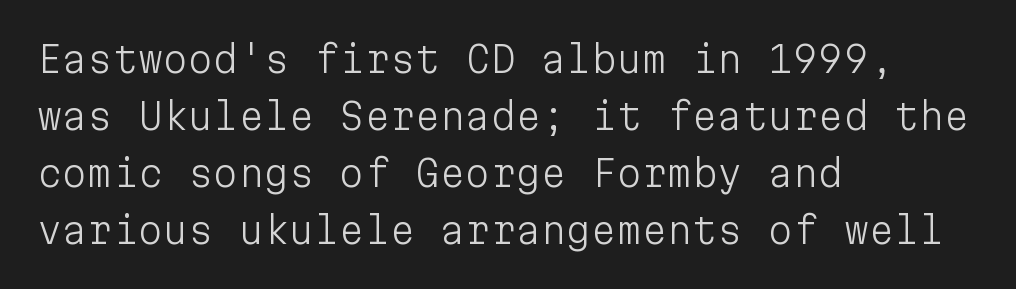
{"serif": "no", "italic": "no", "bold": "no", "weight": "light", "width": "normal", "stroke_contrast": "low", "x_height": "medium", "monospaced": "yes", "underline": "no", "align": "left", "line_spacing": "normal", "line_spacing_ratio": 1.58, "letter_spacing": "normal", "letter_spacing_em": 0.0, "glyph_px": 36}
